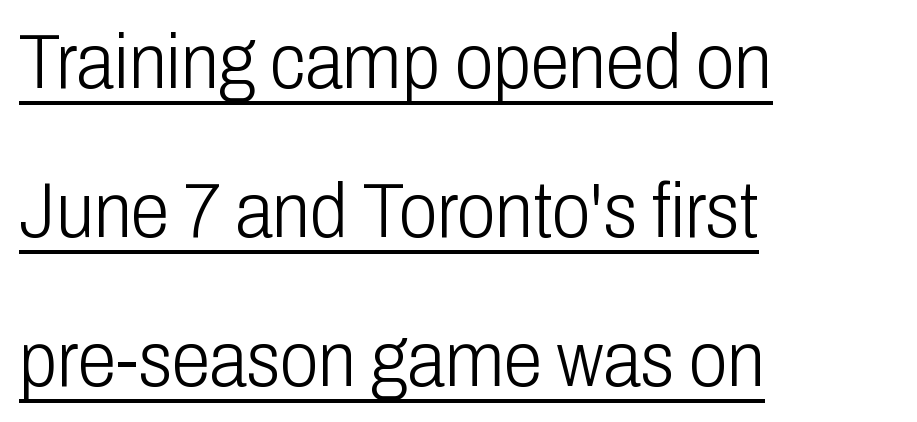
{"serif": "no", "italic": "no", "bold": "no", "weight": "light", "width": "condensed", "stroke_contrast": "low", "x_height": "medium", "monospaced": "no", "underline": "yes", "align": "left", "line_spacing": "loose", "line_spacing_ratio": 1.91, "letter_spacing": "normal", "letter_spacing_em": 0.0, "glyph_px": 78}
